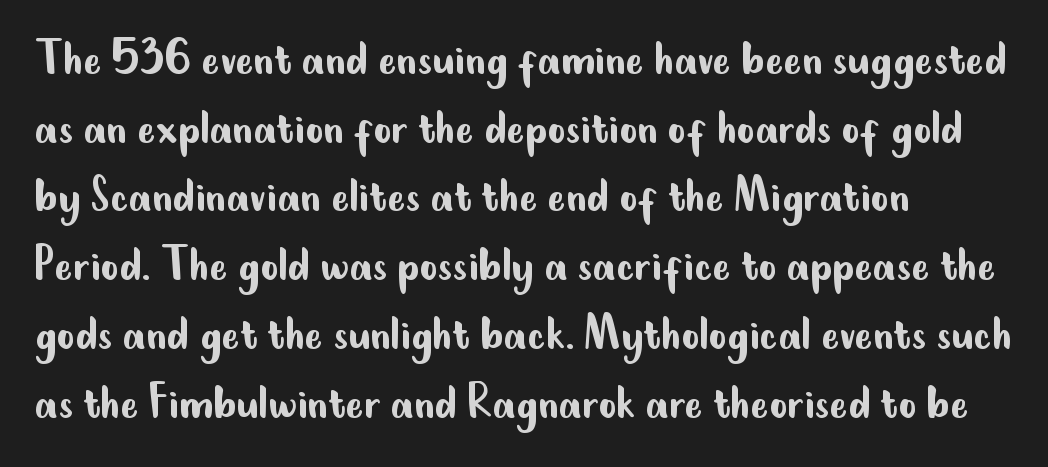
Q: Is the text bold? A: No.
Q: Is the text italic (slanted)? A: No, it is upright.
Q: Is the typeface a serif or a sans-serif typeface? A: Sans-serif.
Q: Is the text underlined? A: No.
Q: How is the paragraph aligned? A: Left-aligned.
Q: Is the spacing between letters normal or unusually wide? A: Normal.
Q: Is the spacing between lines tight, normal or loose? A: Normal.
Q: Width (condensed, normal, or wide)? A: Condensed.
Q: Stroke contrast? A: Low.
Q: x-height? A: Small.
Q: Monospaced? A: No.
